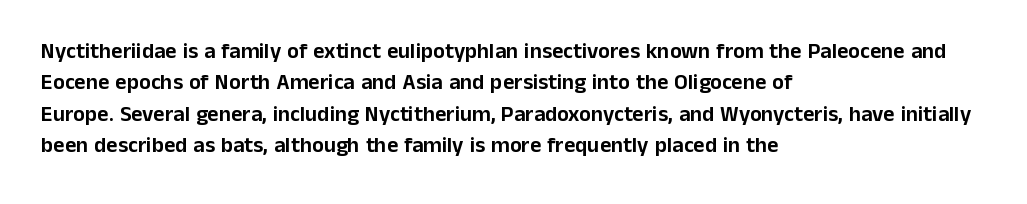
Quick note: underline off. Interline gaps are of average width in this sample. Notice how the stems are strictly vertical — no italics here. How are the letters spaced? Ordinarily, with no added tracking. The lines are quadded left.
